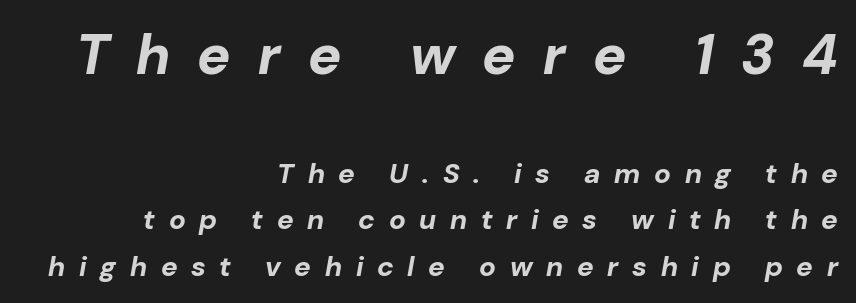
{"italic": "yes", "lean": "right", "slant_degrees": 10, "bold": "yes", "weight": "bold", "width": "normal", "stroke_contrast": "low", "x_height": "medium", "monospaced": "no", "underline": "no", "align": "right", "line_spacing": "normal", "line_spacing_ratio": 1.65, "letter_spacing": "wide", "letter_spacing_em": 0.49, "larger_block": "first", "size_ratio": 2.0, "glyph_px": 56}
